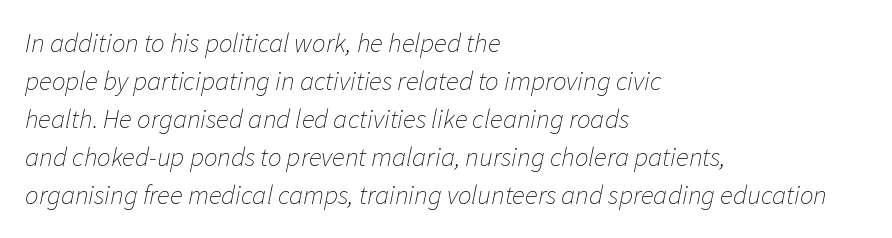
The image shows 27 px text type, italic (leaning right); set left-aligned, normal line spacing (1.41x), normal letter spacing, not underlined.
